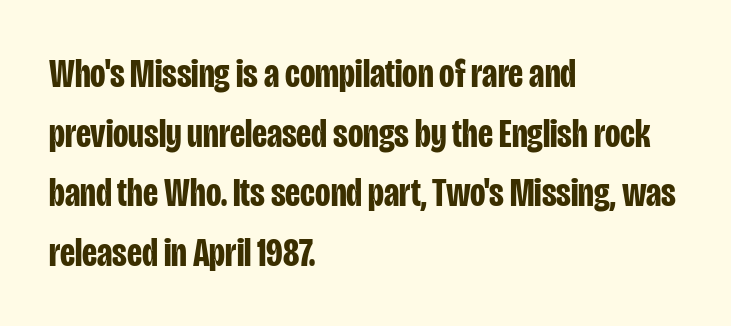
The image shows 40 px bold, condensed sans-serif type, upright; set left-aligned, normal line spacing (1.49x), normal letter spacing, not underlined; low stroke contrast and a large x-height.
